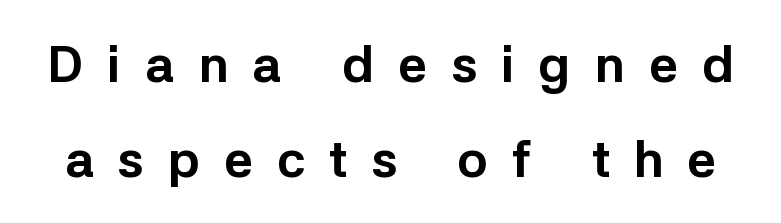
The image shows 51 px bold sans-serif type, upright; set line spacing 1.86x, unusually wide letter spacing (+0.47 em), not underlined; low stroke contrast and a medium x-height.
